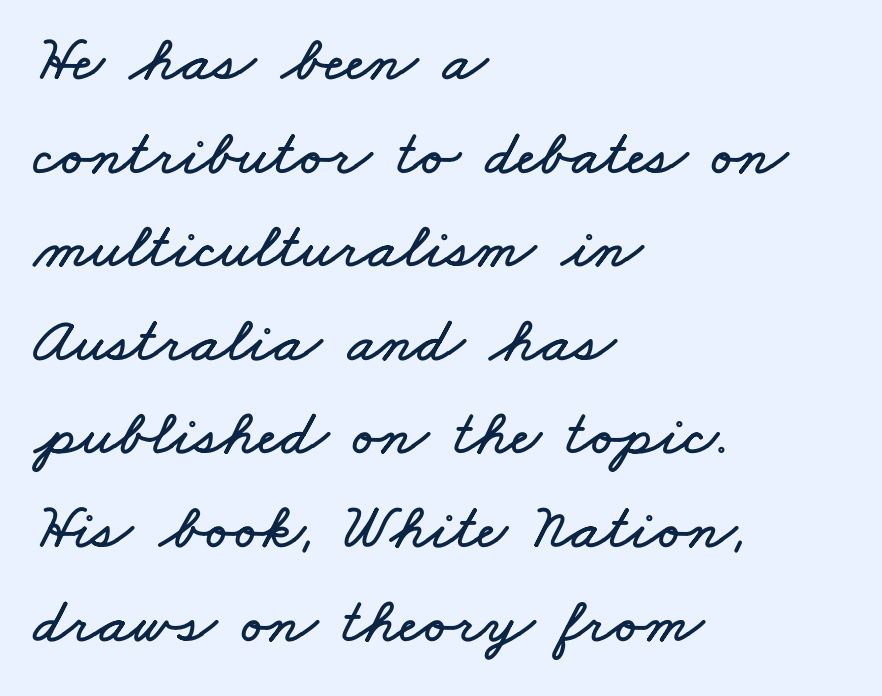
The image shows 65 px wide type; set left-aligned, normal line spacing (1.44x), normal letter spacing, not underlined; low stroke contrast and a small x-height.
